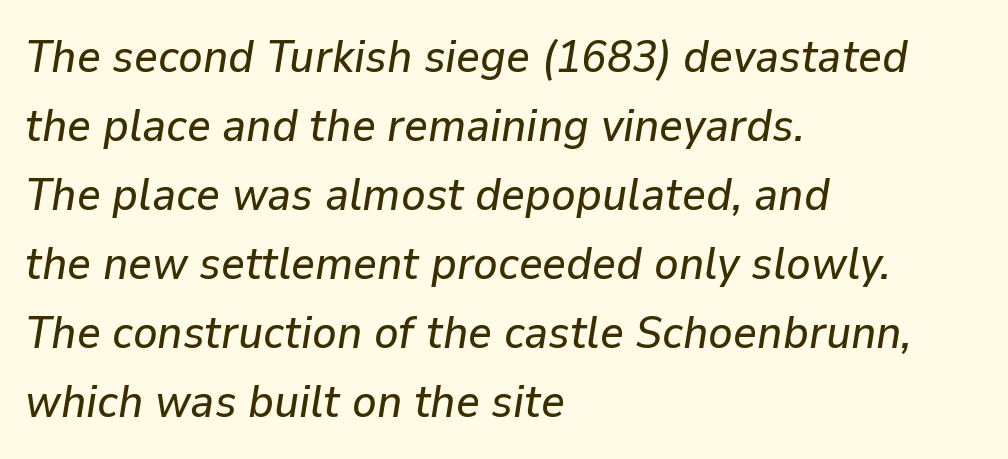
Q: Is the text italic (slanted)? A: Yes, it leans right by about 9 degrees.
Q: Is the text underlined? A: No.
Q: How is the paragraph aligned? A: Left-aligned.
Q: Is the spacing between letters normal or unusually wide? A: Normal.
Q: Is the spacing between lines tight, normal or loose? A: Normal.
Q: Width (condensed, normal, or wide)? A: Normal.
Q: Stroke contrast? A: Low.
Q: x-height? A: Medium.
Q: Monospaced? A: No.
